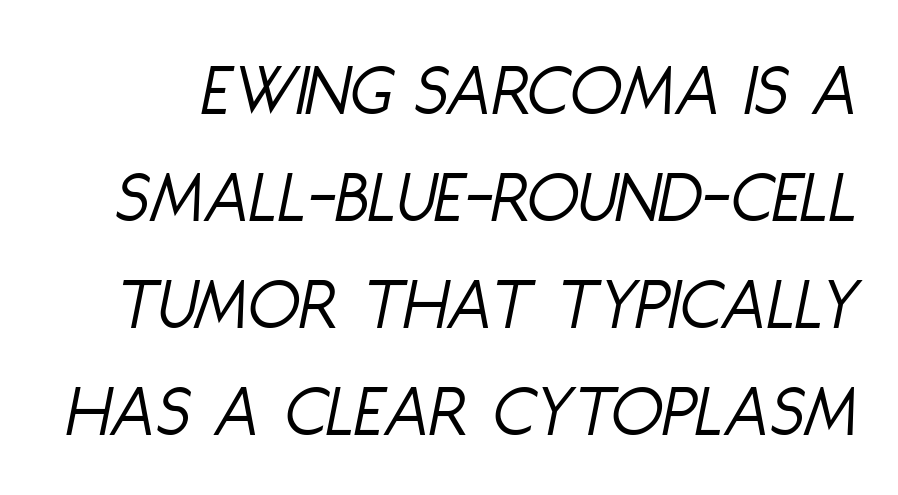
The image shows 76 px light, condensed type, italic (leaning right); set normal line spacing (1.41x), normal letter spacing, not underlined; low stroke contrast and a large x-height.
